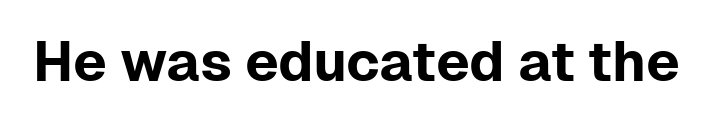
The letters carry no serifs — their stems end cleanly without finishing strokes. Words appear dense and cohesive because spacing is normal. Spacing verdict: proportional, widths tailored to each character. No italicization has been applied; the sample stays upright. The strip under each line holds only bare page.
